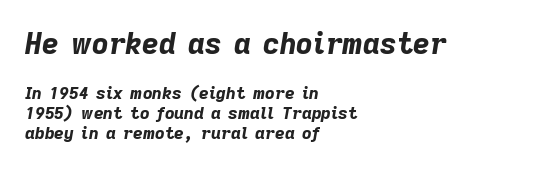
Q: Is the text bold? A: Yes.
Q: Is the text italic (slanted)? A: Yes, it leans right by about 9 degrees.
Q: Is the text underlined? A: No.
Q: How is the paragraph aligned? A: Left-aligned.
Q: Is the spacing between letters normal or unusually wide? A: Normal.
Q: Which block of text is set in a larger size, the first (top) or the second (bottom)? A: The first (top) one.
Q: Width (condensed, normal, or wide)? A: Normal.
Q: Stroke contrast? A: Low.
Q: x-height? A: Medium.
Q: Monospaced? A: No.
